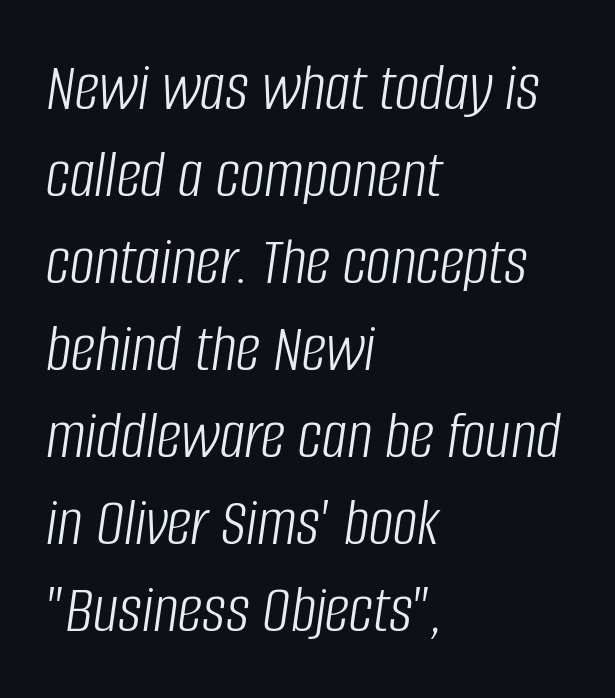
The rag falls on the right side of this text block. Descenders are the only things crossing below the line. The text carries the slant typical of an italic or oblique font. Stroke mass is kept to a normal reading level or below. Regular leading. There is no visible air inserted between adjacent glyphs.
